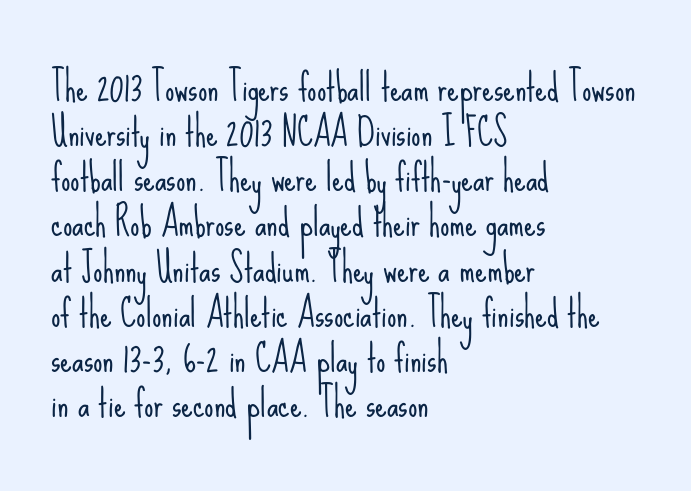
The image shows 37 px light, condensed sans-serif type, upright; set left-aligned, line spacing 1.22x, normal letter spacing, not underlined; low stroke contrast and a small x-height.
